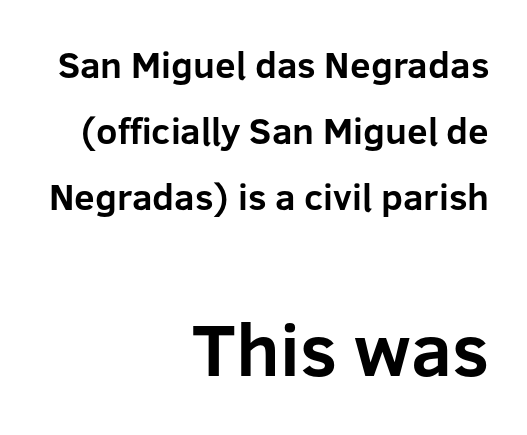
Q: Is the text bold? A: Yes.
Q: Is the text italic (slanted)? A: No, it is upright.
Q: Is the typeface a serif or a sans-serif typeface? A: Sans-serif.
Q: Is the text underlined? A: No.
Q: How is the paragraph aligned? A: Right-aligned.
Q: Is the spacing between letters normal or unusually wide? A: Normal.
Q: Which block of text is set in a larger size, the first (top) or the second (bottom)? A: The second (bottom) one.
Q: Width (condensed, normal, or wide)? A: Normal.
Q: Stroke contrast? A: Low.
Q: x-height? A: Medium.
Q: Monospaced? A: No.
